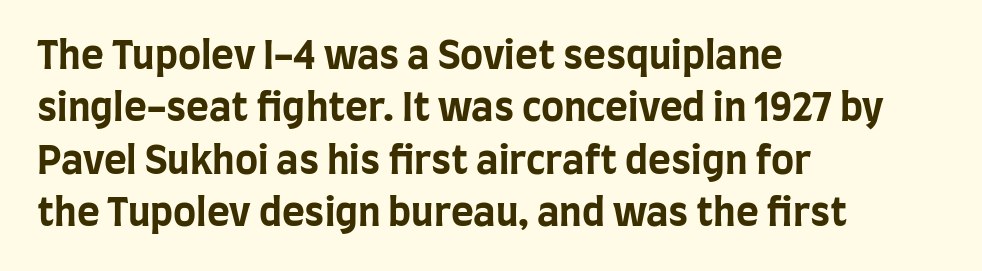
Q: Is the text bold? A: Yes.
Q: Is the text italic (slanted)? A: No, it is upright.
Q: Is the typeface a serif or a sans-serif typeface? A: Sans-serif.
Q: Is the text underlined? A: No.
Q: How is the paragraph aligned? A: Left-aligned.
Q: Is the spacing between letters normal or unusually wide? A: Normal.
Q: Is the spacing between lines tight, normal or loose? A: Normal.
Q: Width (condensed, normal, or wide)? A: Condensed.
Q: Stroke contrast? A: Low.
Q: x-height? A: Large.
Q: Monospaced? A: No.
